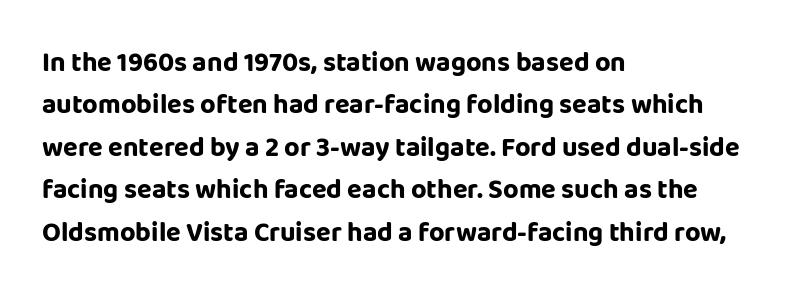
{"italic": "no", "bold": "yes", "underline": "no", "align": "left", "line_spacing": "normal", "line_spacing_ratio": 1.57, "letter_spacing": "normal", "letter_spacing_em": 0.0, "glyph_px": 27}
